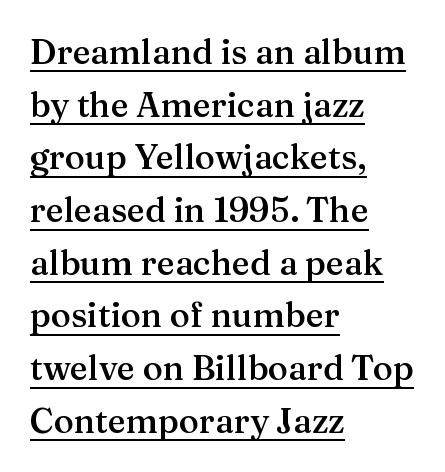
This sample has the flowing, uneven cadence of proportional lettering. The rag falls on the right side of this text block. Successive baselines arrive at the customary interval. This rendering employs a face with finishing strokes, i.e., a serif. A somewhat darkened texture: the type is semibold rather than bold. Italic? Not at all — the glyphs are vertical.
